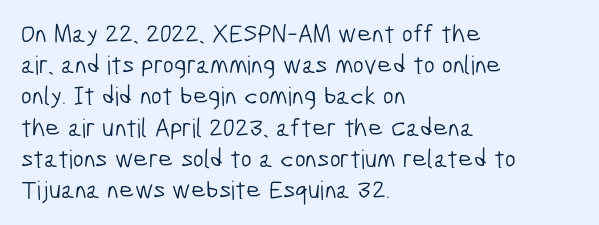
{"bold": "no", "underline": "no", "align": "left", "line_spacing_ratio": 1.2, "letter_spacing": "normal", "letter_spacing_em": 0.0, "glyph_px": 26}
